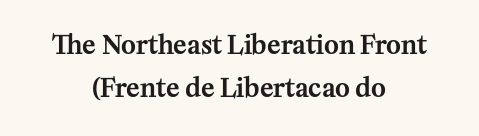
How are the letters spaced? Ordinarily, with no added tracking. Beneath every word, the page is bare. Posture: straight, roman, zero tilt. Typeset on center — no edge is straight.
